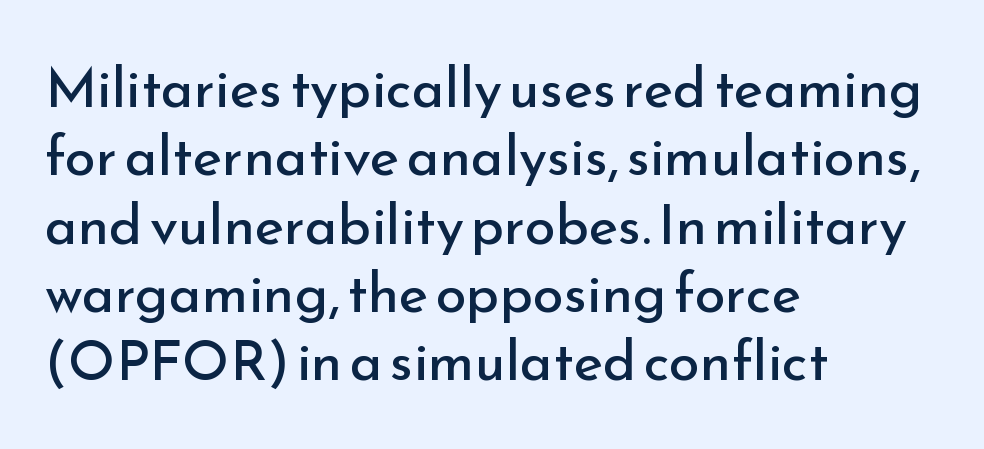
The image shows 56 px regular-weight sans-serif type, upright; set left-aligned, line spacing 1.22x, normal letter spacing, not underlined; low stroke contrast and a small x-height.
